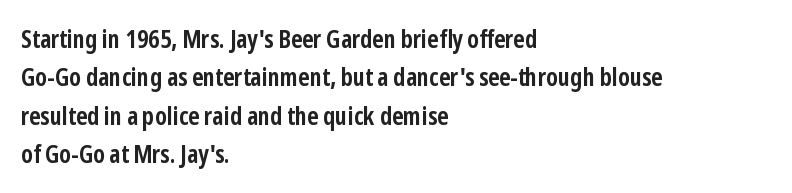
The image shows 25 px bold type, upright; set left-aligned, normal line spacing (1.54x), normal letter spacing, not underlined.
